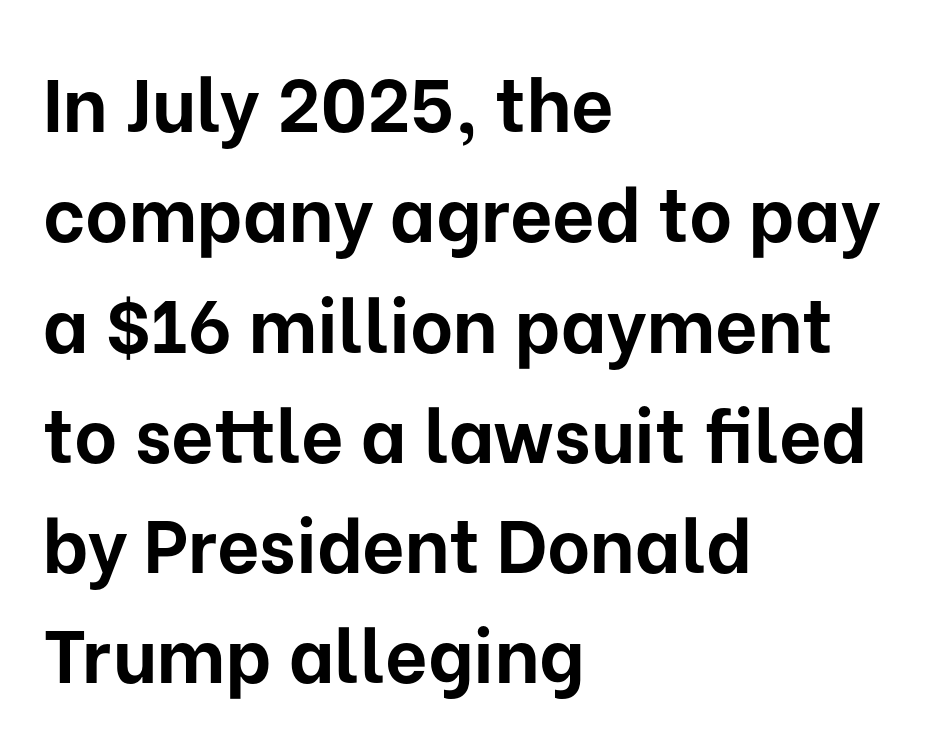
{"serif": "no", "italic": "no", "bold": "yes", "weight": "bold", "width": "normal", "stroke_contrast": "low", "x_height": "medium", "monospaced": "no", "underline": "no", "align": "left", "line_spacing": "normal", "line_spacing_ratio": 1.49, "letter_spacing": "normal", "letter_spacing_em": 0.0, "glyph_px": 74}
